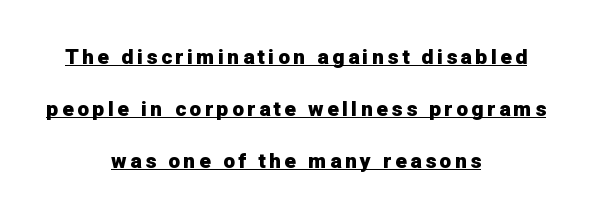
The image shows 21 px bold type, upright; set centered, loose line spacing (2.47x), underlined.
